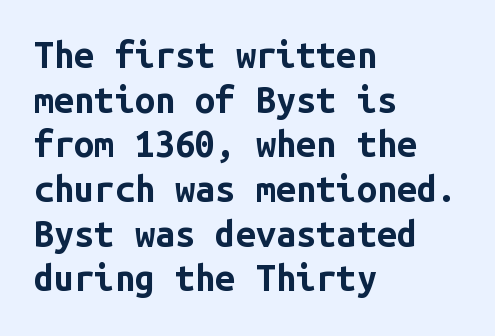
Q: Is the text bold? A: Yes.
Q: Is the text italic (slanted)? A: No, it is upright.
Q: Is the typeface a serif or a sans-serif typeface? A: Sans-serif.
Q: Is the text underlined? A: No.
Q: How is the paragraph aligned? A: Left-aligned.
Q: Is the spacing between letters normal or unusually wide? A: Normal.
Q: Width (condensed, normal, or wide)? A: Normal.
Q: Stroke contrast? A: Low.
Q: x-height? A: Medium.
Q: Monospaced? A: Yes.
